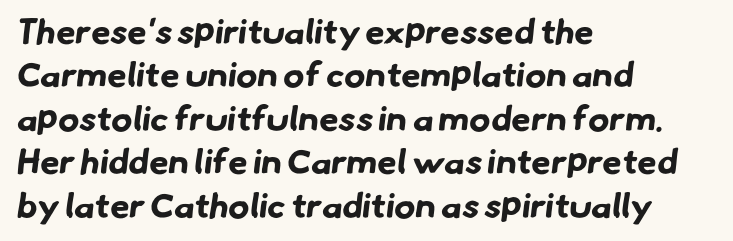
{"serif": "no", "bold": "yes", "weight": "bold", "width": "normal", "stroke_contrast": "low", "x_height": "small", "monospaced": "no", "underline": "no", "align": "left", "line_spacing_ratio": 1.24, "letter_spacing": "normal", "letter_spacing_em": 0.0, "glyph_px": 35}
